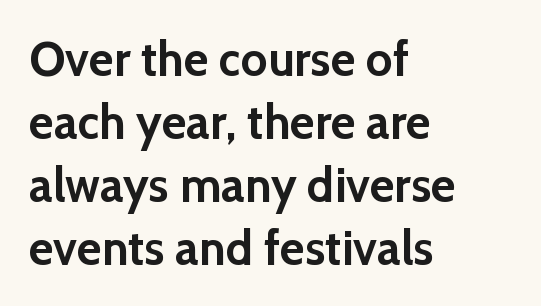
Q: Is the text bold? A: Yes.
Q: Is the text italic (slanted)? A: No, it is upright.
Q: Is the typeface a serif or a sans-serif typeface? A: Sans-serif.
Q: Is the text underlined? A: No.
Q: How is the paragraph aligned? A: Left-aligned.
Q: Is the spacing between letters normal or unusually wide? A: Normal.
Q: Is the spacing between lines tight, normal or loose? A: Normal.
Q: Width (condensed, normal, or wide)? A: Normal.
Q: x-height? A: Medium.
Q: Monospaced? A: No.
